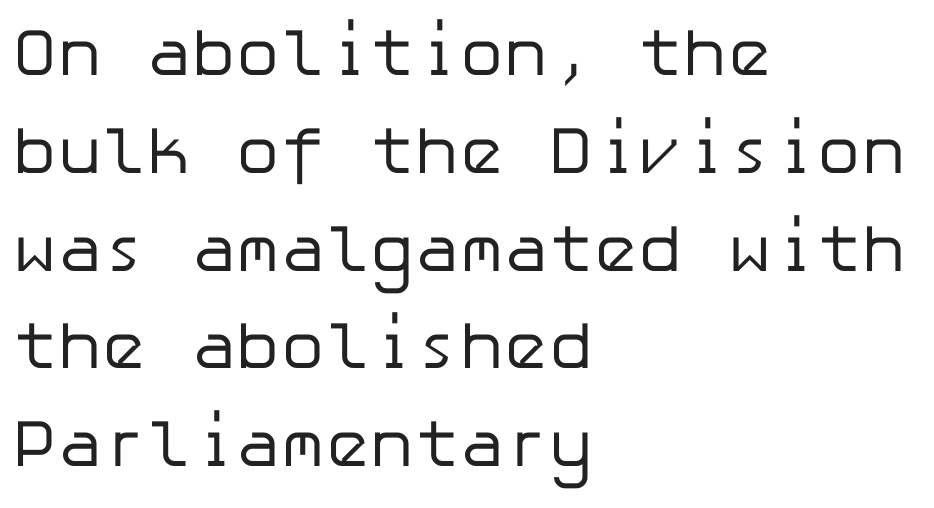
The image shows 67 px regular-weight sans-serif type, upright; set left-aligned, normal line spacing (1.46x), normal letter spacing, not underlined; low stroke contrast and a medium x-height.
